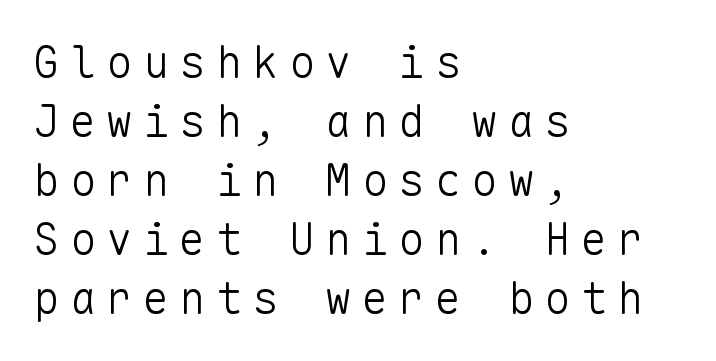
The image shows 44 px light sans-serif type, upright, monospaced; set left-aligned, normal line spacing (1.34x), unusually wide letter spacing (+0.23 em), not underlined; low stroke contrast and a medium x-height.
